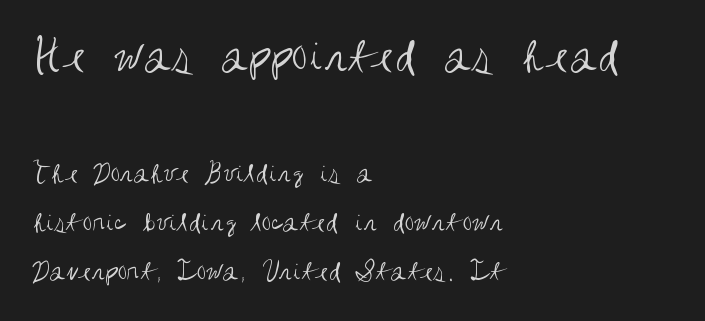
How are the letters spaced? Ordinarily, with no added tracking. Check the space under the baseline: it is left empty. Is the block centered? No — it sits flush against the left margin.
